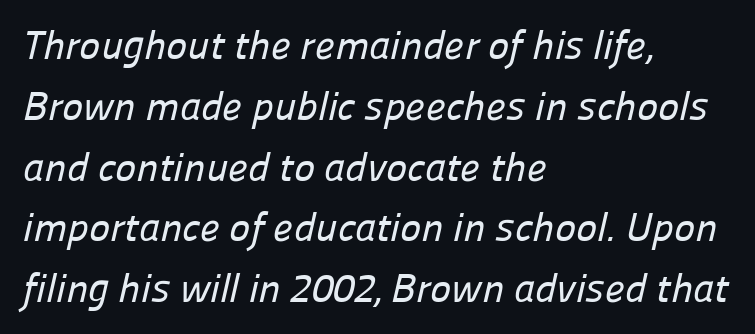
Q: Is the typeface a serif or a sans-serif typeface? A: Sans-serif.
Q: Is the text underlined? A: No.
Q: How is the paragraph aligned? A: Left-aligned.
Q: Is the spacing between letters normal or unusually wide? A: Normal.
Q: Is the spacing between lines tight, normal or loose? A: Normal.
Q: Width (condensed, normal, or wide)? A: Normal.
Q: Stroke contrast? A: Low.
Q: x-height? A: Medium.
Q: Monospaced? A: No.
